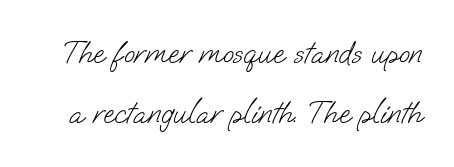
The image shows 32 px light sans-serif type; set line spacing 1.88x, normal letter spacing, not underlined; low stroke contrast and a small x-height.
